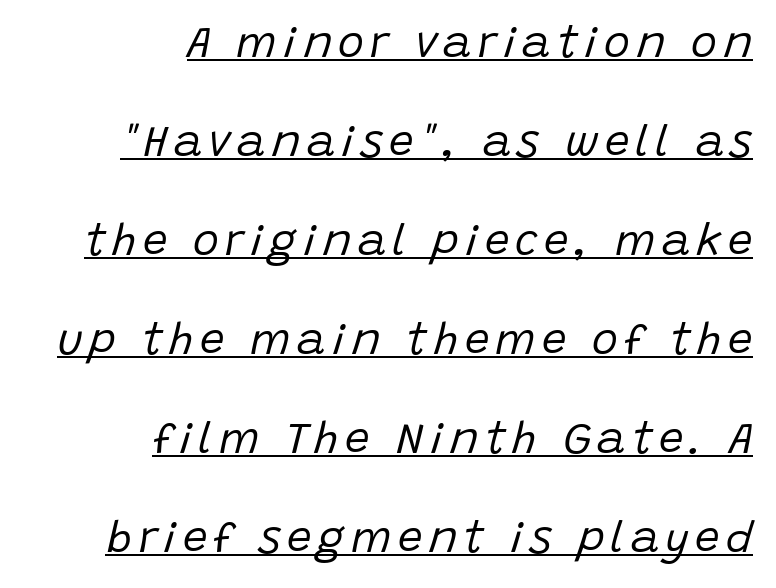
In CSS terms this would be text-align: right. The lines are spread far apart with generous leading. No extra ink here — the face is not bold. Decoration check: the copy is underlined. Observe the lean: these are italic letterforms. The letters advance in unequal steps, a hallmark of proportional type.
